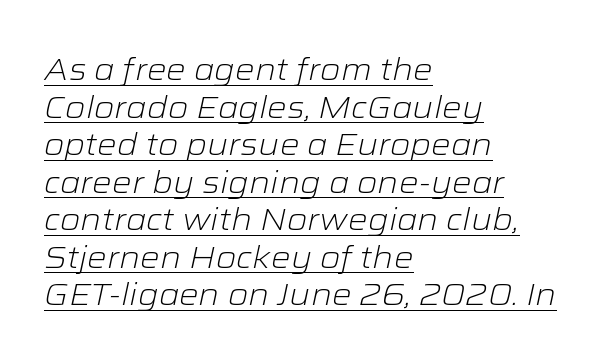
Q: Is the text bold? A: No.
Q: Is the text italic (slanted)? A: Yes, it leans right by about 12 degrees.
Q: Is the text underlined? A: Yes.
Q: How is the paragraph aligned? A: Left-aligned.
Q: Is the spacing between letters normal or unusually wide? A: Normal.
Q: Width (condensed, normal, or wide)? A: Wide.
Q: Stroke contrast? A: Low.
Q: x-height? A: Medium.
Q: Monospaced? A: No.
